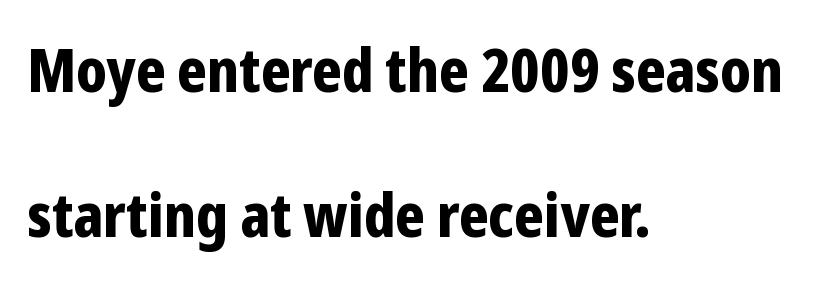
The rag falls on the right side of this text block. The letters sit at their default tracking, neither squeezed nor spread. The lines are spread far apart with generous leading. You could not count columns in this text — the font is proportionally spaced.
